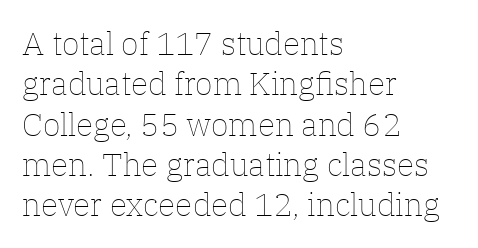
{"italic": "no", "bold": "no", "weight": "thin", "width": "normal", "stroke_contrast": "low", "x_height": "medium", "monospaced": "no", "underline": "no", "align": "left", "line_spacing": "normal", "line_spacing_ratio": 1.26, "letter_spacing": "normal", "letter_spacing_em": 0.0, "glyph_px": 32}
